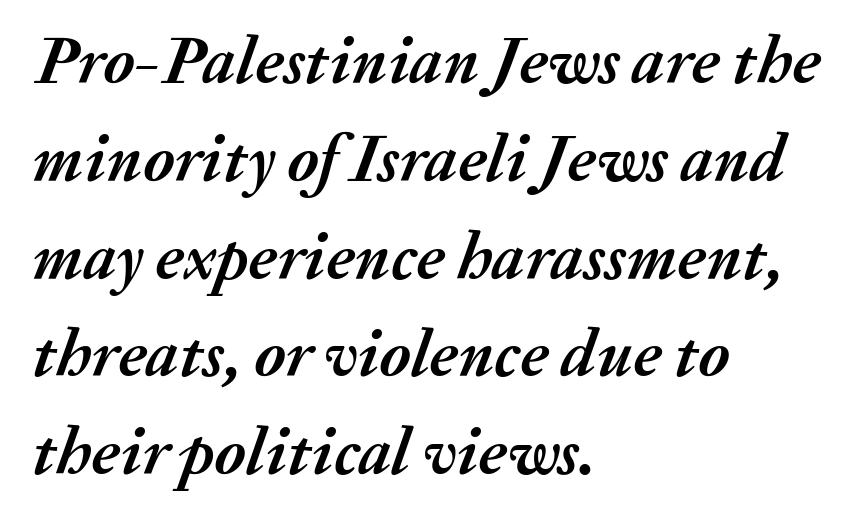
Q: Is the text bold? A: Yes.
Q: Is the text italic (slanted)? A: Yes, it leans right by about 20 degrees.
Q: Is the text underlined? A: No.
Q: How is the paragraph aligned? A: Left-aligned.
Q: Is the spacing between letters normal or unusually wide? A: Normal.
Q: Is the spacing between lines tight, normal or loose? A: Normal.
Q: Width (condensed, normal, or wide)? A: Normal.
Q: Stroke contrast? A: Medium.
Q: x-height? A: Medium.
Q: Monospaced? A: No.
